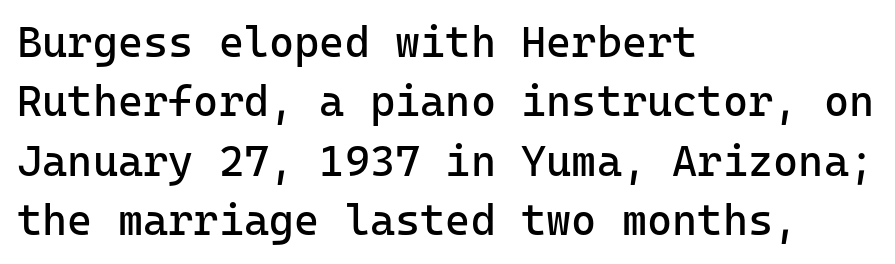
Q: Is the text bold? A: No.
Q: Is the text italic (slanted)? A: No, it is upright.
Q: Is the typeface a serif or a sans-serif typeface? A: Sans-serif.
Q: Is the text underlined? A: No.
Q: How is the paragraph aligned? A: Left-aligned.
Q: Is the spacing between letters normal or unusually wide? A: Normal.
Q: Is the spacing between lines tight, normal or loose? A: Normal.
Q: Width (condensed, normal, or wide)? A: Normal.
Q: Stroke contrast? A: Low.
Q: x-height? A: Medium.
Q: Monospaced? A: Yes.
